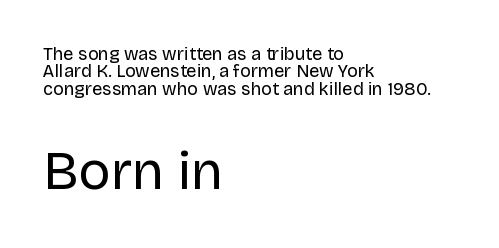
No italicization has been applied; the sample stays upright. The space directly below the letters is spotless. Letters have the restrained weight of plain body copy at most. Typeset ragged right — the left edge is the straight one. The characters display no serif detailing; their extremities are plain. Leading: reduced.
